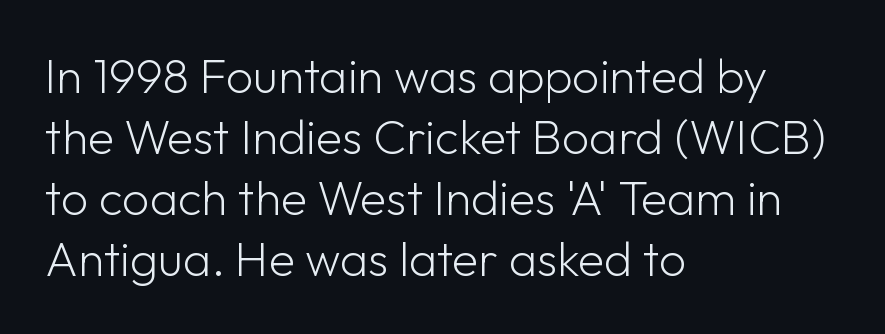
Q: Is the text bold? A: No.
Q: Is the text italic (slanted)? A: No, it is upright.
Q: Is the typeface a serif or a sans-serif typeface? A: Sans-serif.
Q: Is the text underlined? A: No.
Q: How is the paragraph aligned? A: Left-aligned.
Q: Is the spacing between letters normal or unusually wide? A: Normal.
Q: Is the spacing between lines tight, normal or loose? A: Normal.
Q: Width (condensed, normal, or wide)? A: Normal.
Q: Stroke contrast? A: Low.
Q: x-height? A: Medium.
Q: Monospaced? A: No.
